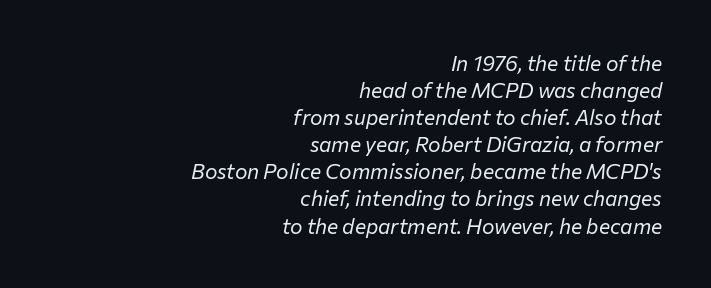
{"italic": "yes", "lean": "right", "slant_degrees": 12, "bold": "no", "underline": "no", "align": "right", "line_spacing": "normal", "line_spacing_ratio": 1.29, "letter_spacing": "normal", "letter_spacing_em": 0.0, "glyph_px": 21}
